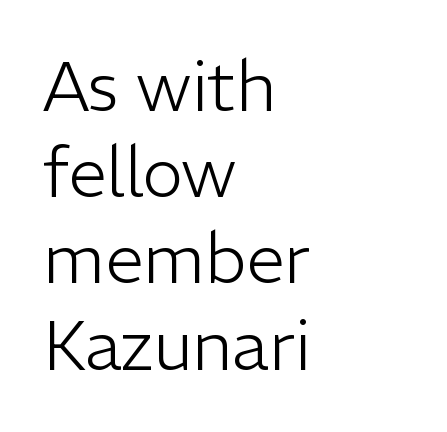
Q: Is the text bold? A: No.
Q: Is the text italic (slanted)? A: No, it is upright.
Q: Is the typeface a serif or a sans-serif typeface? A: Sans-serif.
Q: Is the text underlined? A: No.
Q: How is the paragraph aligned? A: Left-aligned.
Q: Is the spacing between letters normal or unusually wide? A: Normal.
Q: Is the spacing between lines tight, normal or loose? A: Normal.
Q: Width (condensed, normal, or wide)? A: Normal.
Q: Stroke contrast? A: Low.
Q: x-height? A: Medium.
Q: Monospaced? A: No.
